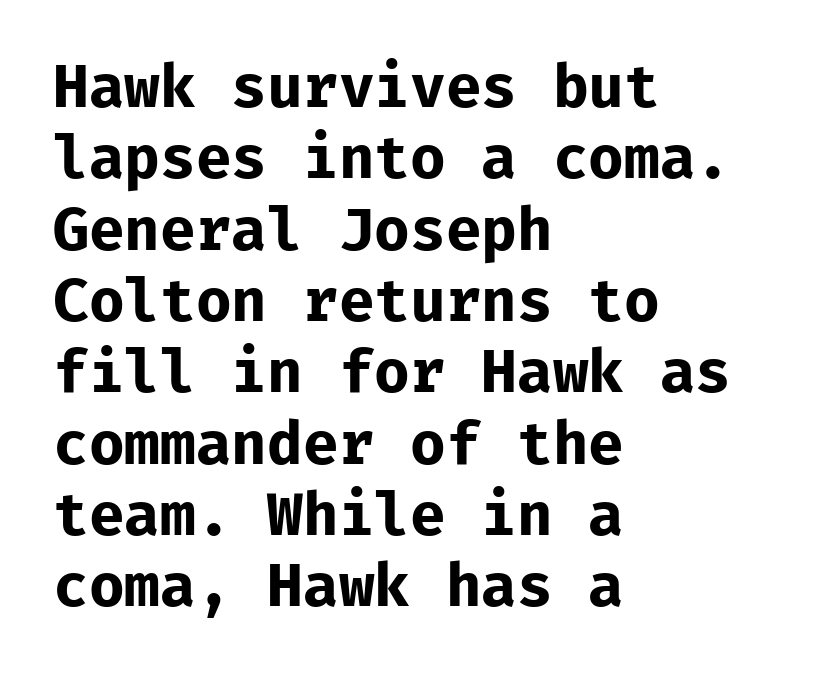
Q: Is the text bold? A: Yes.
Q: Is the text italic (slanted)? A: No, it is upright.
Q: Is the typeface a serif or a sans-serif typeface? A: Sans-serif.
Q: Is the text underlined? A: No.
Q: How is the paragraph aligned? A: Left-aligned.
Q: Is the spacing between letters normal or unusually wide? A: Normal.
Q: Width (condensed, normal, or wide)? A: Normal.
Q: Stroke contrast? A: Low.
Q: x-height? A: Medium.
